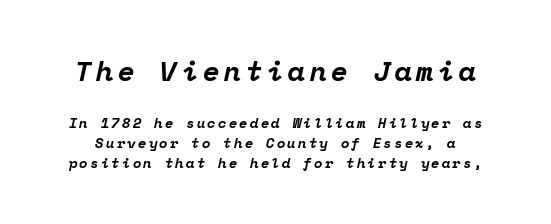
Descenders hang freely into open space. A student would notice the top passage is typeset larger than what follows. Letterform terminals end in serifs throughout the passage. A typesetter would mark this as italic. Summary of vertical rhythm: regular, with standard interline spacing.
